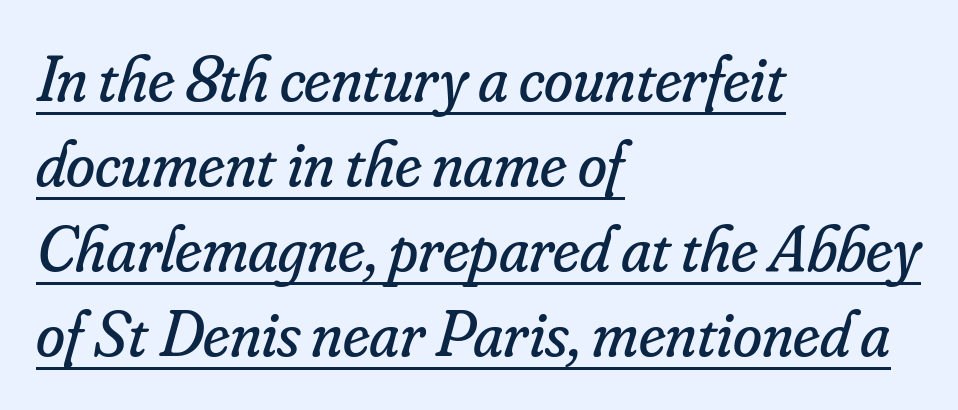
Q: Is the text bold? A: No.
Q: Is the text italic (slanted)? A: Yes, it leans right by about 16 degrees.
Q: Is the typeface a serif or a sans-serif typeface? A: Serif.
Q: Is the text underlined? A: Yes.
Q: How is the paragraph aligned? A: Left-aligned.
Q: Is the spacing between letters normal or unusually wide? A: Normal.
Q: Is the spacing between lines tight, normal or loose? A: Normal.
Q: Width (condensed, normal, or wide)? A: Normal.
Q: Stroke contrast? A: Low.
Q: x-height? A: Small.
Q: Monospaced? A: No.
